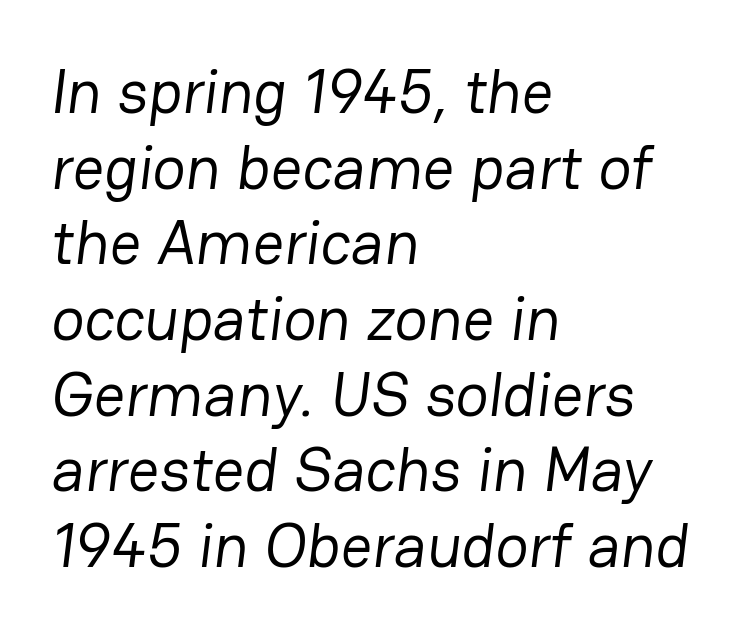
The image shows 62 px regular-weight sans-serif type; set left-aligned, line spacing 1.22x, normal letter spacing, not underlined; low stroke contrast and a medium x-height.
